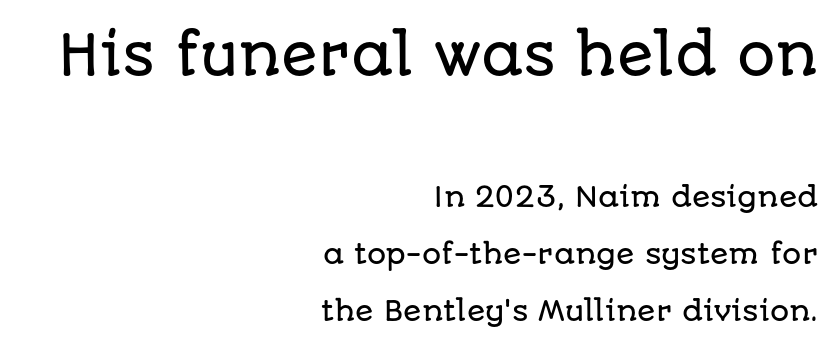
The image shows 54 px sans-serif type, upright; set right-aligned, loose line spacing (2.12x), normal letter spacing, not underlined; the first (top) block is 2.0x larger; low stroke contrast and a large x-height.
